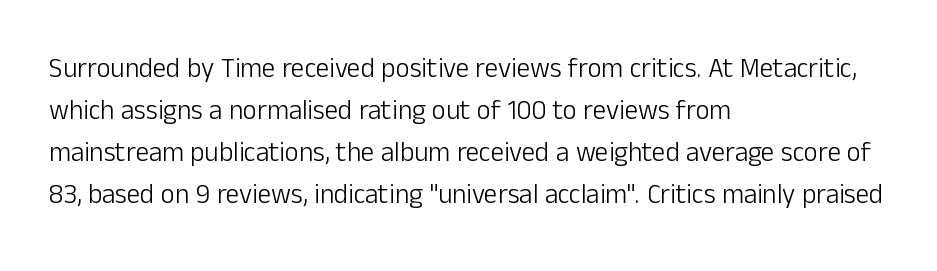
{"italic": "no", "bold": "no", "underline": "no", "align": "left", "line_spacing": "normal", "line_spacing_ratio": 1.56, "letter_spacing": "normal", "letter_spacing_em": 0.0, "glyph_px": 27}
